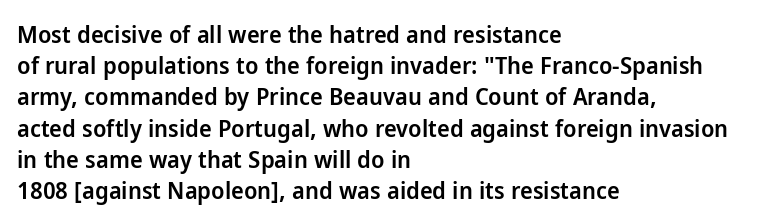
The image shows 24 px text type, upright; set left-aligned, normal line spacing (1.3x), normal letter spacing, not underlined.
